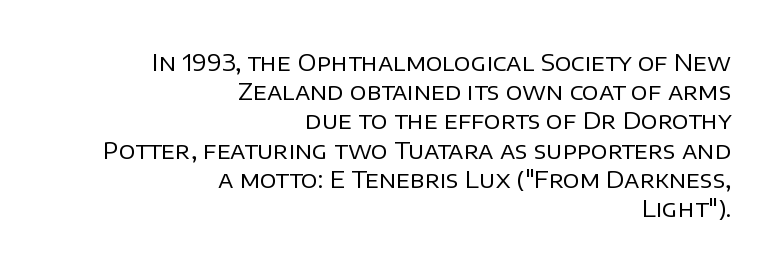
This block has exactly the height ordinary leading produces. The axis of the letterforms is exactly vertical. This rendering leaves character spacing at its baseline value. Nobody drew a line under any word here.
